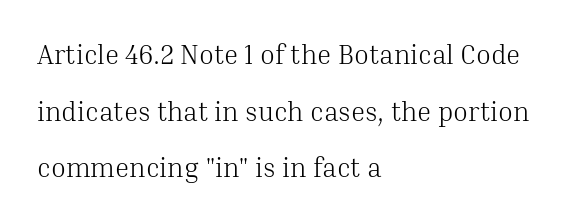
The rendering uses a large line-height, opening up the rows. Stems here are at most as thick as an everyday book face. The passage is arranged the way most books set body copy — flush left. The horizontal fit of the characters is conventional and even.
